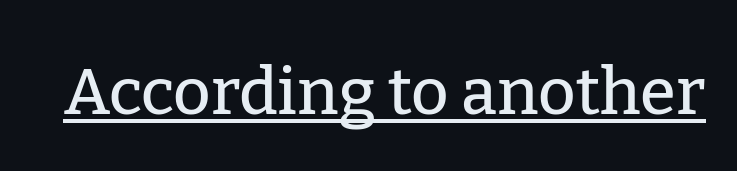
{"serif": "yes", "italic": "no", "width": "normal", "stroke_contrast": "low", "x_height": "medium", "monospaced": "no", "underline": "yes", "letter_spacing": "normal", "letter_spacing_em": 0.0, "glyph_px": 65}
